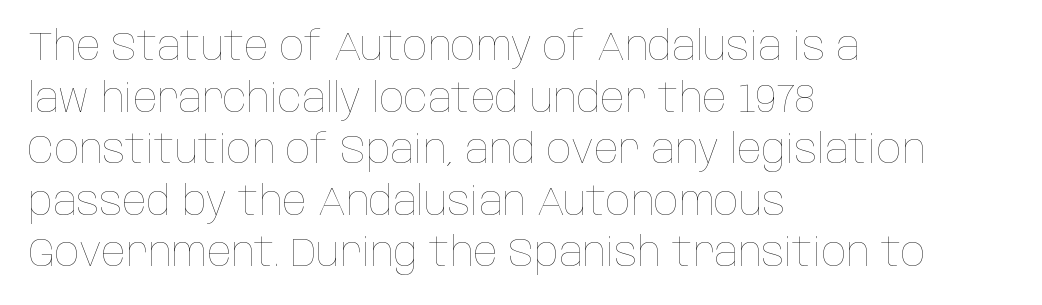
Q: Is the text bold? A: No.
Q: Is the text italic (slanted)? A: No, it is upright.
Q: Is the text underlined? A: No.
Q: How is the paragraph aligned? A: Left-aligned.
Q: Is the spacing between letters normal or unusually wide? A: Normal.
Q: Is the spacing between lines tight, normal or loose? A: Normal.
Q: Width (condensed, normal, or wide)? A: Condensed.
Q: Stroke contrast? A: Low.
Q: x-height? A: Large.
Q: Monospaced? A: No.
